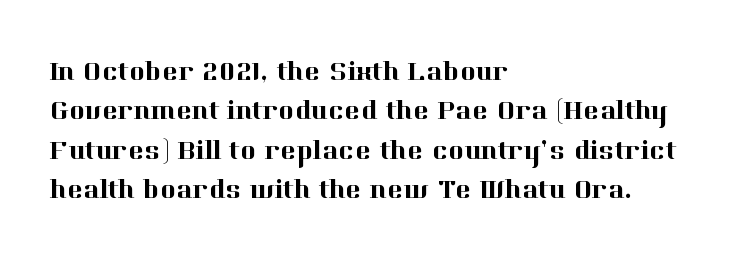
{"italic": "no", "underline": "no", "align": "left", "line_spacing": "normal", "line_spacing_ratio": 1.46, "letter_spacing": "normal", "letter_spacing_em": 0.0, "glyph_px": 27}
